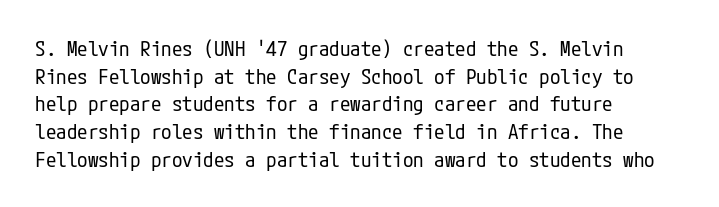
{"italic": "no", "bold": "no", "underline": "no", "align": "left", "line_spacing": "normal", "line_spacing_ratio": 1.32, "letter_spacing": "normal", "letter_spacing_em": 0.0, "glyph_px": 21}
